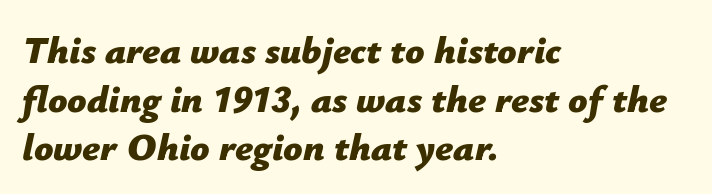
The image shows 38 px bold type, italic (leaning right); set left-aligned, normal line spacing (1.28x), normal letter spacing, not underlined; low stroke contrast and a medium x-height.
